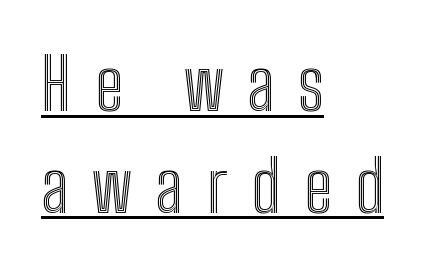
Q: Is the text italic (slanted)? A: No, it is upright.
Q: Is the text underlined? A: Yes.
Q: How is the paragraph aligned? A: Left-aligned.
Q: Is the spacing between letters normal or unusually wide? A: Unusually wide.
Q: Is the spacing between lines tight, normal or loose? A: Normal.
Q: Width (condensed, normal, or wide)? A: Condensed.
Q: x-height? A: Medium.
Q: Monospaced? A: No.
